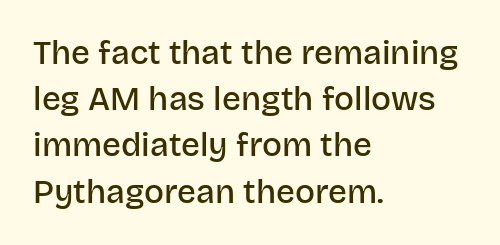
As a designer I'd log this as weight 600, semibold. Baseline-to-baseline distance is the conventional proportion of letter height. Nobody touched the tracking dial on this one. Spacing verdict: proportional, widths tailored to each character. The lettering holds an erect, upright posture throughout. This rendering uses left alignment, leaving the right contour irregular.
